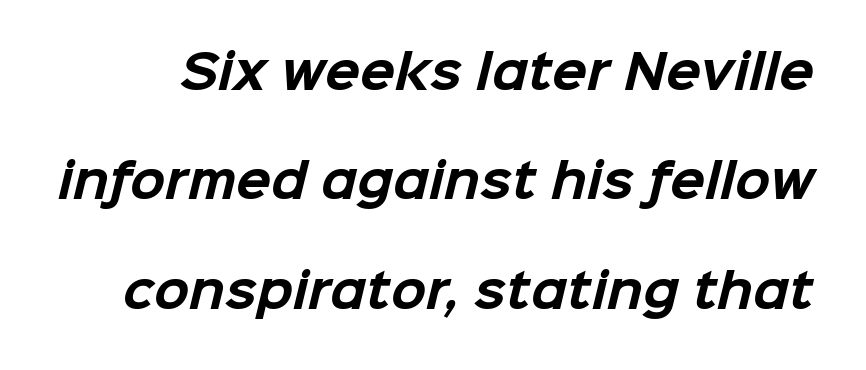
The image shows 46 px bold sans-serif type; set loose line spacing (2.38x), normal letter spacing, not underlined; low stroke contrast and a medium x-height.
